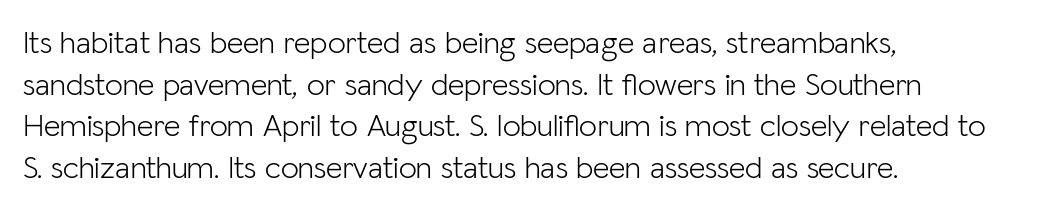
The image shows 32 px light sans-serif type, upright; set left-aligned, normal line spacing (1.3x), normal letter spacing, not underlined; low stroke contrast and a medium x-height.
